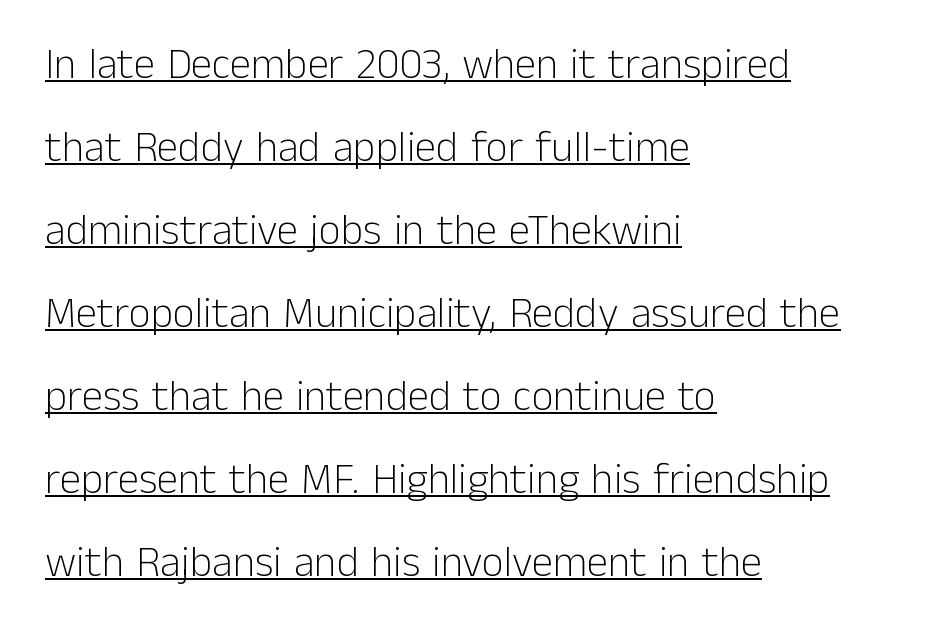
The image shows 43 px light sans-serif type, upright; set left-aligned, loose line spacing (1.93x), normal letter spacing, underlined; low stroke contrast and a medium x-height.
